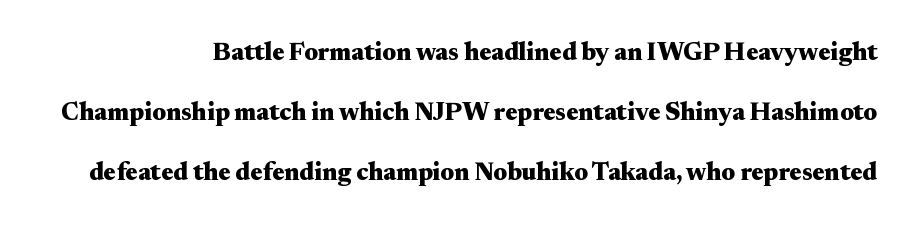
{"italic": "no", "bold": "yes", "underline": "no", "line_spacing": "loose", "line_spacing_ratio": 2.4, "letter_spacing": "normal", "letter_spacing_em": 0.0, "glyph_px": 25}
